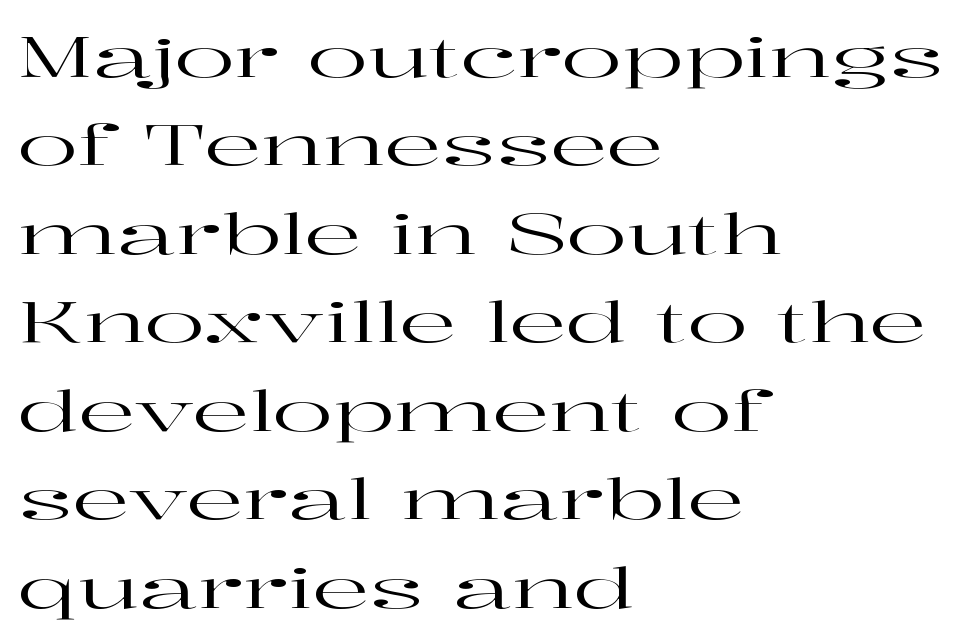
Q: Is the text italic (slanted)? A: No, it is upright.
Q: Is the typeface a serif or a sans-serif typeface? A: Serif.
Q: Is the text underlined? A: No.
Q: How is the paragraph aligned? A: Left-aligned.
Q: Is the spacing between letters normal or unusually wide? A: Normal.
Q: Is the spacing between lines tight, normal or loose? A: Normal.
Q: Width (condensed, normal, or wide)? A: Wide.
Q: Stroke contrast? A: High.
Q: x-height? A: Medium.
Q: Monospaced? A: No.
